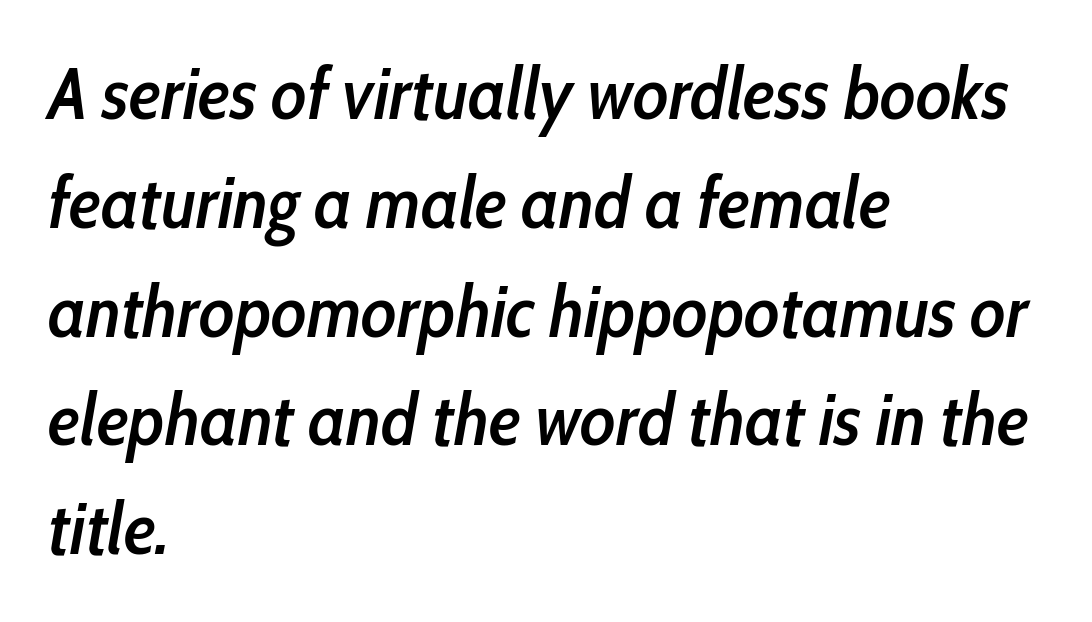
Q: Is the text bold? A: Semi-bold.
Q: Is the text italic (slanted)? A: Yes, it leans right by about 10 degrees.
Q: Is the text underlined? A: No.
Q: How is the paragraph aligned? A: Left-aligned.
Q: Is the spacing between letters normal or unusually wide? A: Normal.
Q: Is the spacing between lines tight, normal or loose? A: Normal.
Q: Width (condensed, normal, or wide)? A: Condensed.
Q: Stroke contrast? A: Low.
Q: x-height? A: Medium.
Q: Monospaced? A: No.
